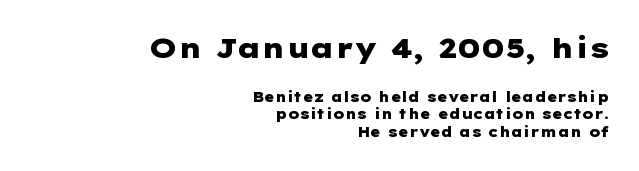
{"serif": "no", "italic": "no", "bold": "yes", "weight": "heavy", "width": "wide", "stroke_contrast": "low", "x_height": "medium", "underline": "no", "align": "right", "line_spacing": "normal", "line_spacing_ratio": 1.26, "letter_spacing": "normal", "letter_spacing_em": 0.0, "larger_block": "first", "size_ratio": 2.0, "glyph_px": 28}
